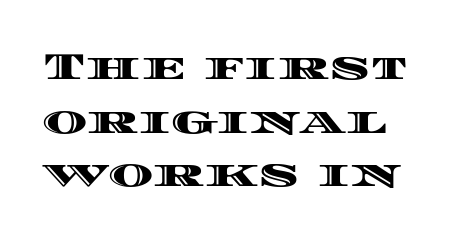
The passage shown is typed in a proportional face where columns would drift. Quick note: not italic, upright. Interline gaps are of average width in this sample. Underlining? Definitely not there. Is the block centered? No — it sits flush against the left margin. Short note: letters normally spaced.
